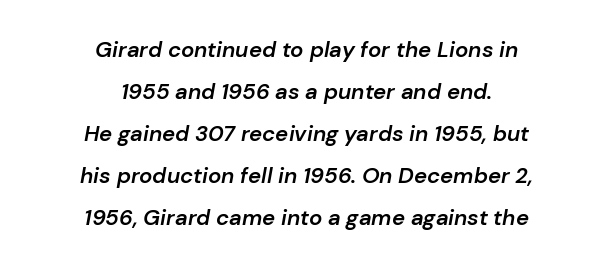
The image shows 22 px text type, italic (leaning right); set centered, loose line spacing (1.91x), normal letter spacing, not underlined.
